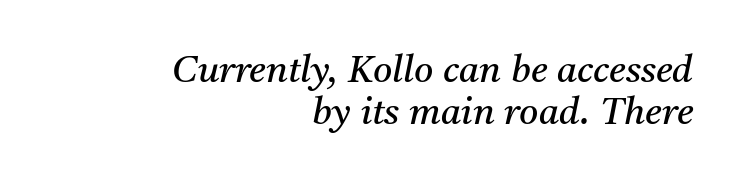
If you drew a line through each stem, it would be angled. Heaviness? Minimal to ordinary, like unemphasized prose. The area under the type is left untouched. Visually the block forms a straight wall on the right and a jagged coastline on the left. This sample has the flowing, uneven cadence of proportional lettering. Compared with typical paragraphs, the rows here are closer together.
